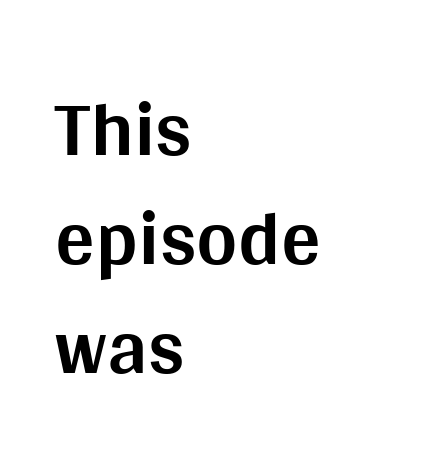
Regarding leading, the lines here are spaced in the standard way. I'd call this a sans setting — the letters go barefoot. Each glyph is drawn with heavy, bold strokes. The font's upright variant was chosen for this text. You could not count columns in this text — the font is proportionally spaced.
